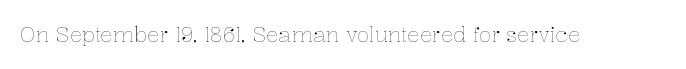
Q: Is the text bold? A: No.
Q: Is the text italic (slanted)? A: No, it is upright.
Q: Is the text underlined? A: No.
Q: Is the spacing between letters normal or unusually wide? A: Normal.
